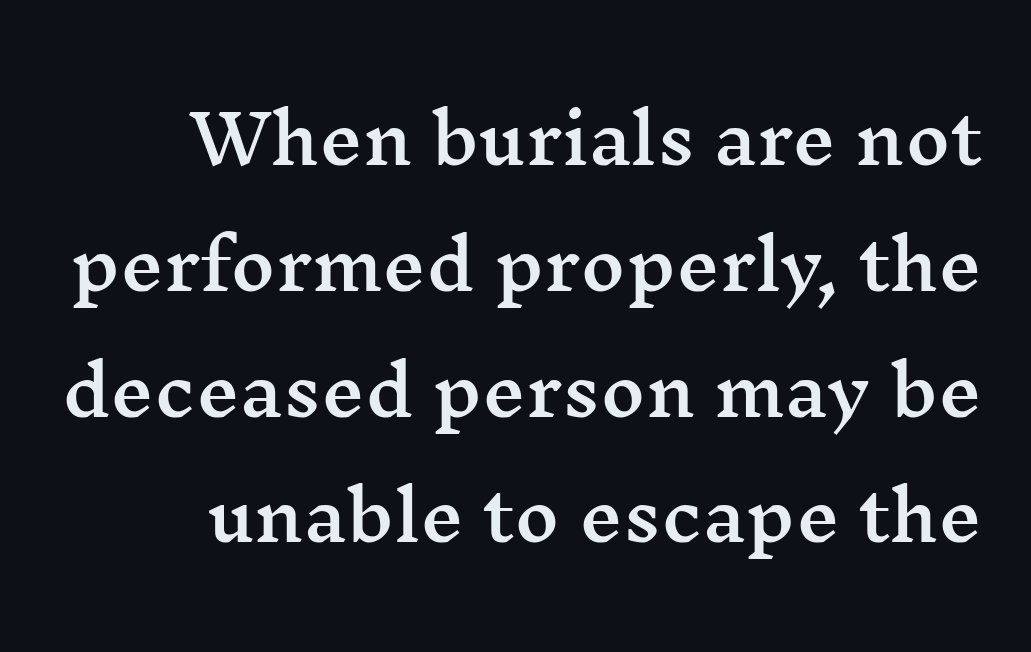
{"serif": "yes", "italic": "no", "width": "wide", "stroke_contrast": "medium", "x_height": "medium", "monospaced": "no", "underline": "no", "line_spacing_ratio": 1.85, "letter_spacing": "normal", "letter_spacing_em": 0.0, "glyph_px": 68}
